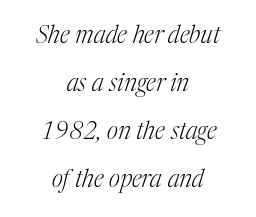
{"italic": "yes", "lean": "right", "slant_degrees": 17, "bold": "no", "underline": "no", "align": "center", "line_spacing": "loose", "line_spacing_ratio": 2.0, "letter_spacing": "normal", "letter_spacing_em": 0.0, "glyph_px": 24}
